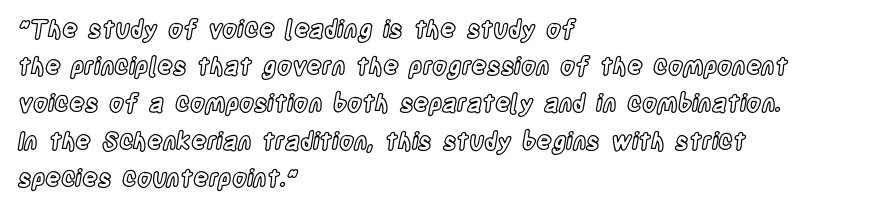
Interline gaps are of average width in this sample. The face used here is rendered with its standard letterfit. Leftover space on each line is placed entirely after the last word. Beneath every word, the page is bare.
